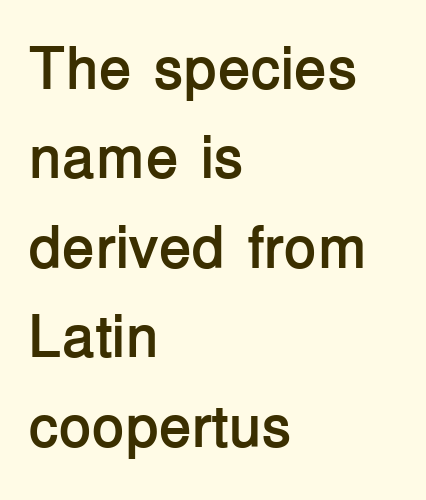
{"serif": "no", "italic": "no", "bold": "yes", "weight": "semibold", "width": "normal", "stroke_contrast": "low", "x_height": "medium", "monospaced": "no", "underline": "no", "align": "left", "line_spacing": "normal", "line_spacing_ratio": 1.49, "letter_spacing": "normal", "letter_spacing_em": 0.0, "glyph_px": 60}
